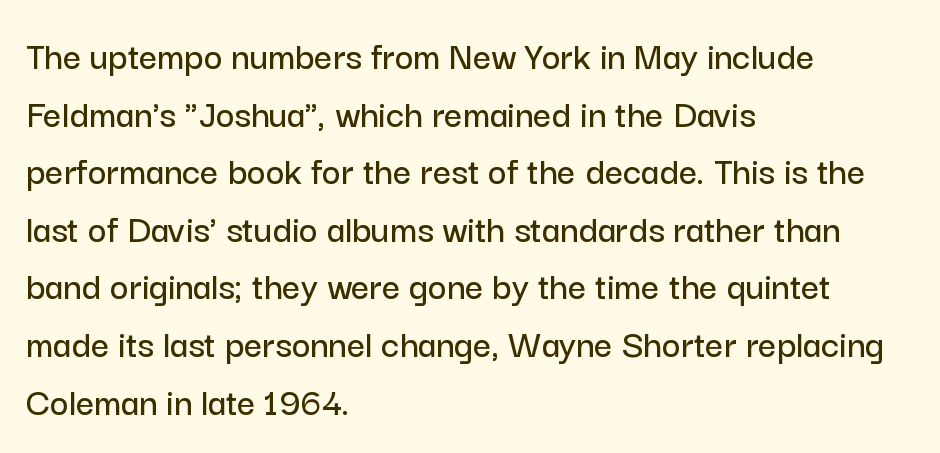
The image shows 40 px sans-serif type, upright; set left-aligned, normal line spacing (1.44x), normal letter spacing, not underlined; low stroke contrast and a medium x-height.
